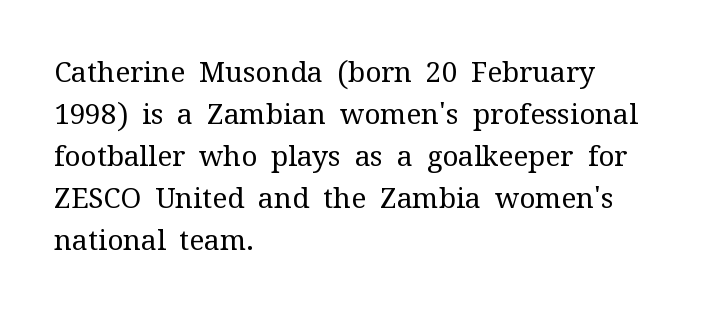
The image shows 28 px regular-weight serif type, upright; set left-aligned, normal line spacing (1.5x), normal letter spacing, not underlined; medium stroke contrast and a medium x-height.
